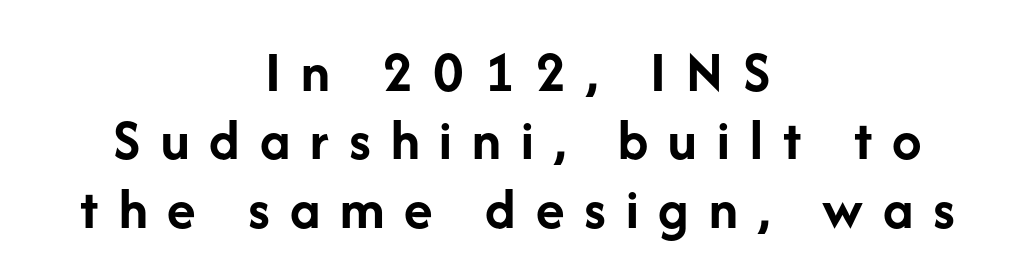
The image shows 59 px semibold sans-serif type, upright; set centered, line spacing 1.16x, unusually wide letter spacing (+0.34 em), not underlined; low stroke contrast and a medium x-height.
